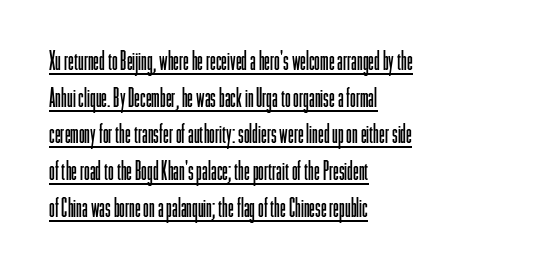
Q: Is the text bold? A: No.
Q: Is the text italic (slanted)? A: No, it is upright.
Q: Is the text underlined? A: Yes.
Q: How is the paragraph aligned? A: Left-aligned.
Q: Is the spacing between letters normal or unusually wide? A: Normal.
Q: Is the spacing between lines tight, normal or loose? A: Normal.
